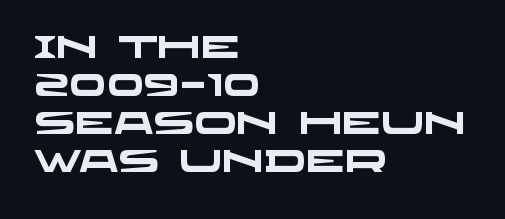
The image shows 31 px heavy, wide sans-serif type; set left-aligned, line spacing 1.23x, normal letter spacing, not underlined; low stroke contrast and a large x-height.
